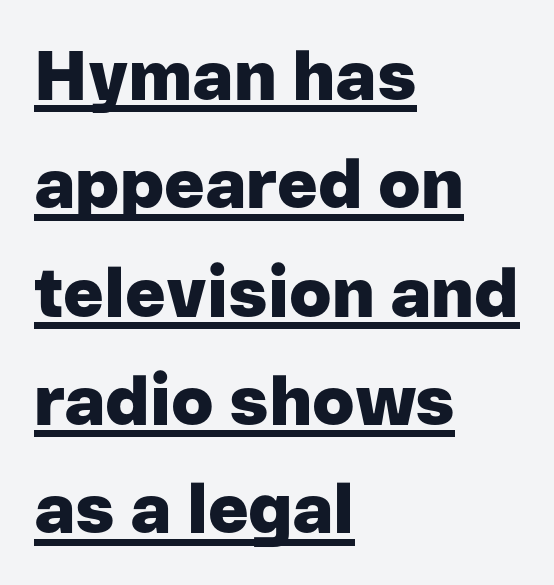
Honestly, the letter spacing is just normal — you wouldn't notice it. Plenty of ink on the page — the face is bold. This is the regular roman posture of the typeface. Typeset ragged right — the left edge is the straight one. Students, observe the line beneath the letters — that is underlining.
